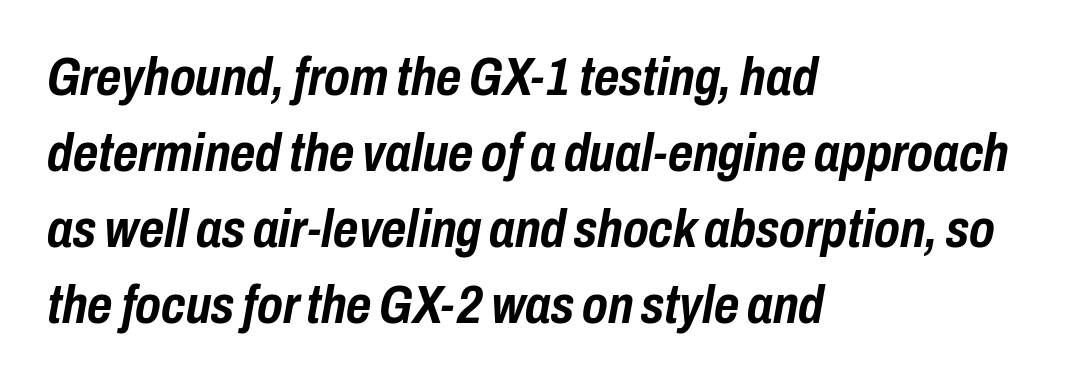
Q: Is the text bold? A: Yes.
Q: Is the text italic (slanted)? A: Yes, it leans right by about 10 degrees.
Q: Is the text underlined? A: No.
Q: How is the paragraph aligned? A: Left-aligned.
Q: Is the spacing between letters normal or unusually wide? A: Normal.
Q: Is the spacing between lines tight, normal or loose? A: Normal.
Q: Width (condensed, normal, or wide)? A: Condensed.
Q: Stroke contrast? A: Low.
Q: x-height? A: Medium.
Q: Monospaced? A: No.
